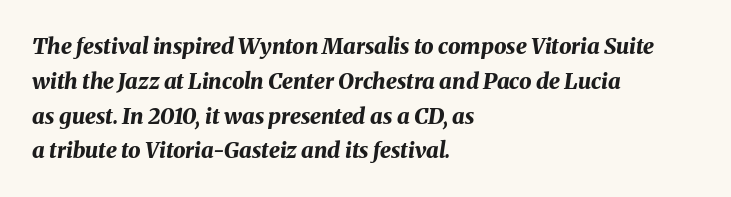
Q: Is the text bold? A: Yes.
Q: Is the text italic (slanted)? A: Yes, it leans right by about 8 degrees.
Q: Is the text underlined? A: No.
Q: How is the paragraph aligned? A: Left-aligned.
Q: Is the spacing between letters normal or unusually wide? A: Normal.
Q: Is the spacing between lines tight, normal or loose? A: Normal.
